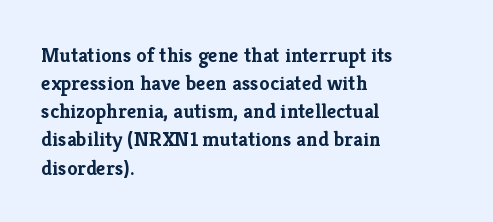
Q: Is the text bold? A: Yes.
Q: Is the text italic (slanted)? A: No, it is upright.
Q: Is the text underlined? A: No.
Q: How is the paragraph aligned? A: Left-aligned.
Q: Is the spacing between letters normal or unusually wide? A: Normal.
Q: Is the spacing between lines tight, normal or loose? A: Normal.
